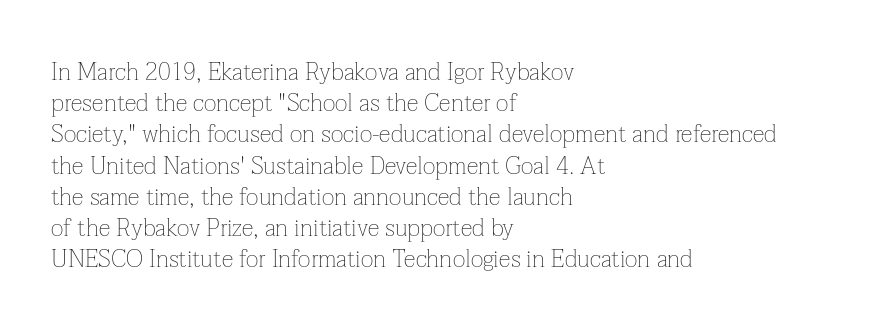
The image shows 24 px text type, upright; set left-aligned, normal line spacing (1.3x), normal letter spacing, not underlined.
